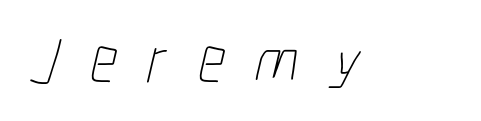
Q: Is the text bold? A: No.
Q: Is the text underlined? A: No.
Q: Is the spacing between letters normal or unusually wide? A: Unusually wide.
Q: Width (condensed, normal, or wide)? A: Condensed.
Q: Stroke contrast? A: Low.
Q: x-height? A: Medium.
Q: Monospaced? A: No.
